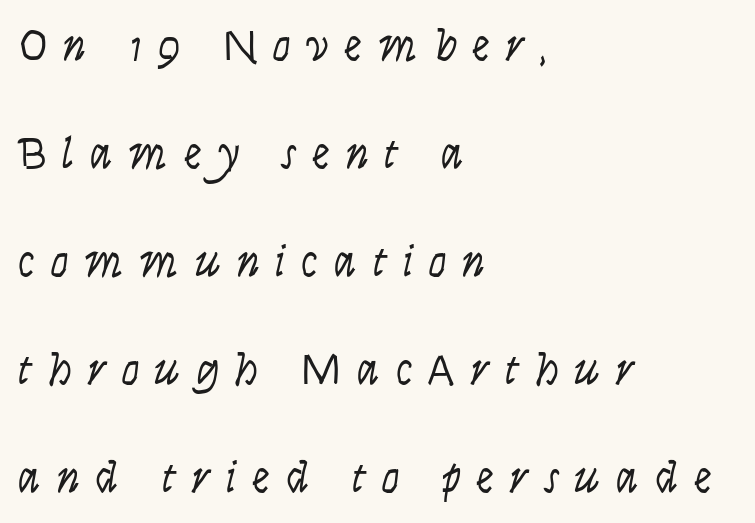
These glyphs show unthickened strokes, regular width or finer. The passage shown is not underscored anywhere. The characters display no serif detailing; their extremities are plain.
